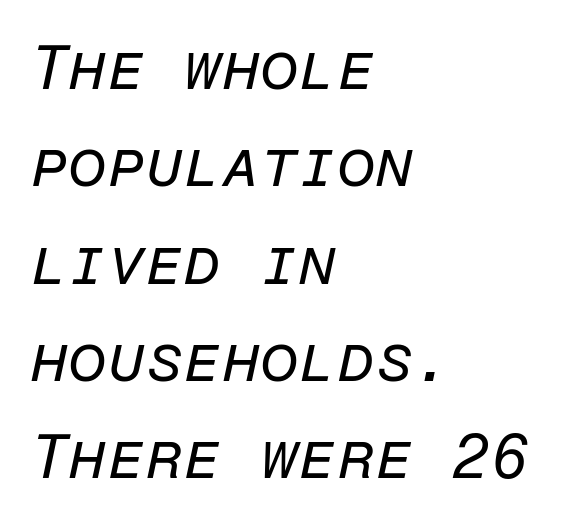
Italic: yes, the glyphs are oblique. You could count columns in this text — the font is strictly monospaced. Every row of glyphs begins at an identical x-position on the left. Descenders are the only things crossing below the line.
